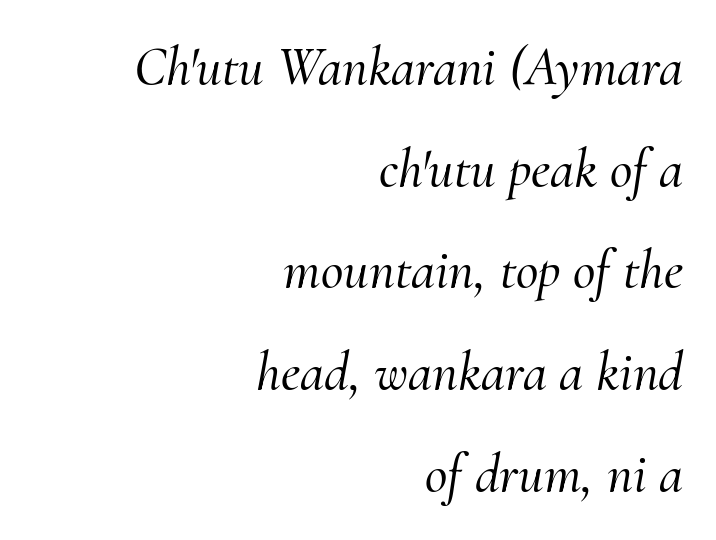
This is oblique type, the kind used for emphasis or titles. This sample uses plain, unmodified letter spacing. The space directly below the letters is spotless. A student would call this right alignment; a typographer would say flush right, rag left. Stroke terminals: seriffed. Here the designer chose a conventional face with non-uniform glyph widths.
